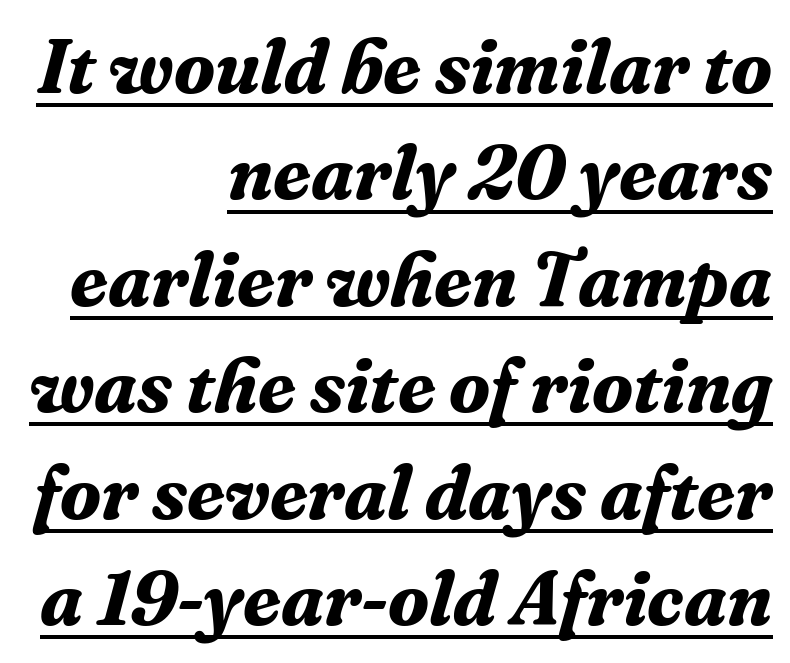
The font's italic variant was chosen for this text. The tracking reads as untouched default to a designer's eye. Regular leading. The passage shown is emphatically bold. The typesetter chose a ragged-left arrangement here.
